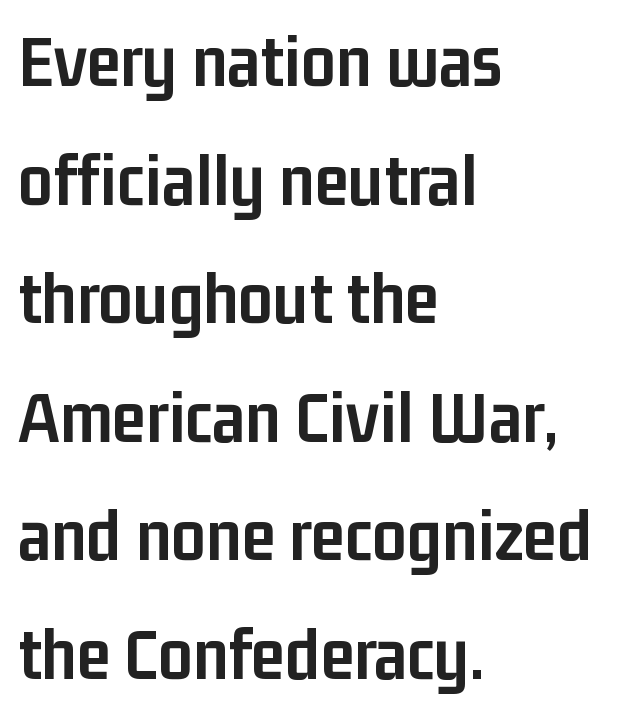
Q: Is the text bold? A: Yes.
Q: Is the text italic (slanted)? A: No, it is upright.
Q: Is the typeface a serif or a sans-serif typeface? A: Sans-serif.
Q: Is the text underlined? A: No.
Q: How is the paragraph aligned? A: Left-aligned.
Q: Is the spacing between letters normal or unusually wide? A: Normal.
Q: Is the spacing between lines tight, normal or loose? A: Normal.
Q: Width (condensed, normal, or wide)? A: Condensed.
Q: Stroke contrast? A: Low.
Q: x-height? A: Medium.
Q: Monospaced? A: No.
